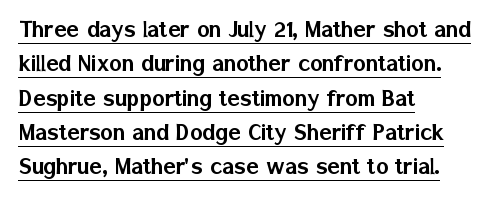
{"italic": "no", "underline": "yes", "align": "left", "line_spacing": "normal", "line_spacing_ratio": 1.32, "letter_spacing": "normal", "letter_spacing_em": 0.0, "glyph_px": 26}
